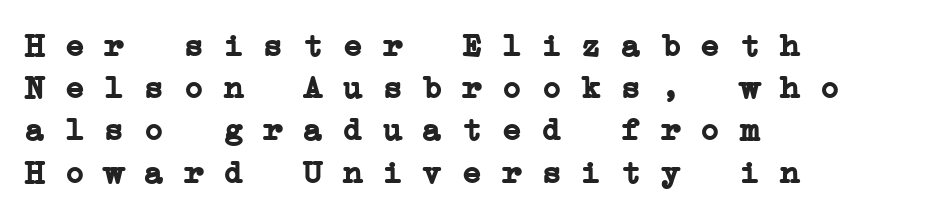
Q: Is the text bold? A: Yes.
Q: Is the typeface a serif or a sans-serif typeface? A: Serif.
Q: Is the text underlined? A: No.
Q: How is the paragraph aligned? A: Left-aligned.
Q: Is the spacing between letters normal or unusually wide? A: Normal.
Q: Is the spacing between lines tight, normal or loose? A: Normal.
Q: Width (condensed, normal, or wide)? A: Wide.
Q: Stroke contrast? A: Low.
Q: x-height? A: Medium.
Q: Monospaced? A: Yes.
